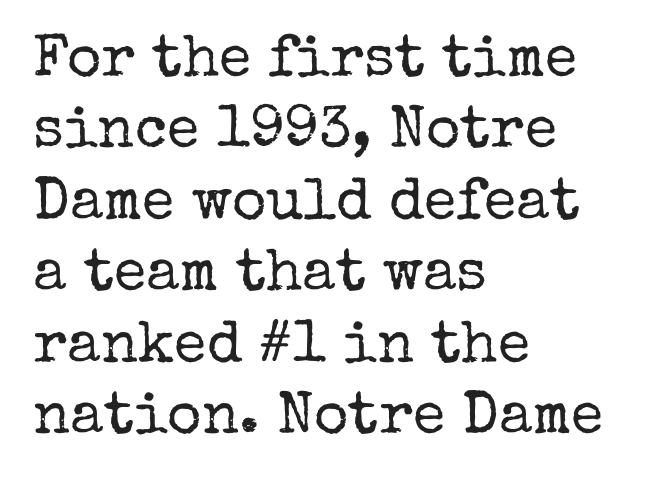
You could call the tracking neutral — neither tight nor loose. Decoration check: the copy has no underline. Little horizontal feet cap the strokes, marking this as serif type. A quiet, ordinary-to-light weight characterises the typeface. Italic: no, the glyphs are upright roman. Do the characters align in a grid? No, the font is proportional.
